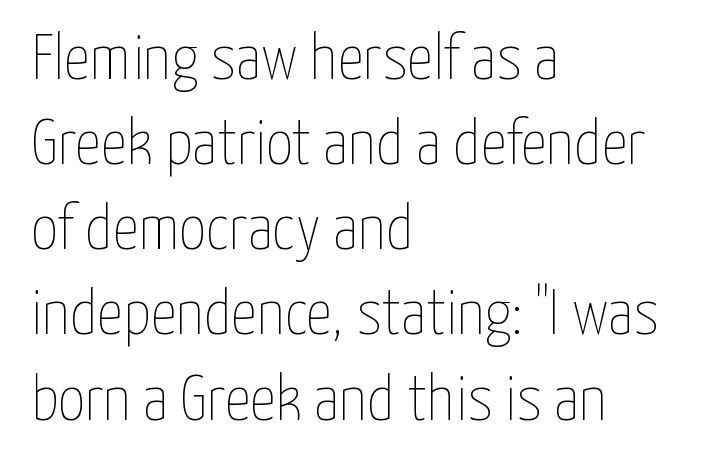
The image shows 65 px thin, condensed type, upright; set left-aligned, normal line spacing (1.31x), normal letter spacing, not underlined; low stroke contrast and a medium x-height.
